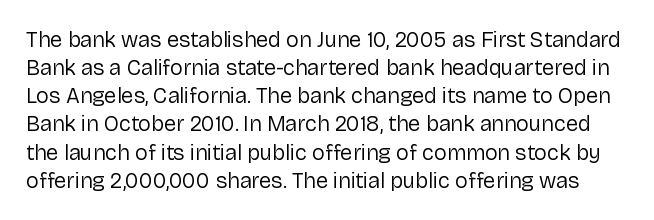
{"italic": "no", "bold": "no", "underline": "no", "line_spacing": "normal", "line_spacing_ratio": 1.28, "letter_spacing": "normal", "letter_spacing_em": 0.0, "glyph_px": 22}
